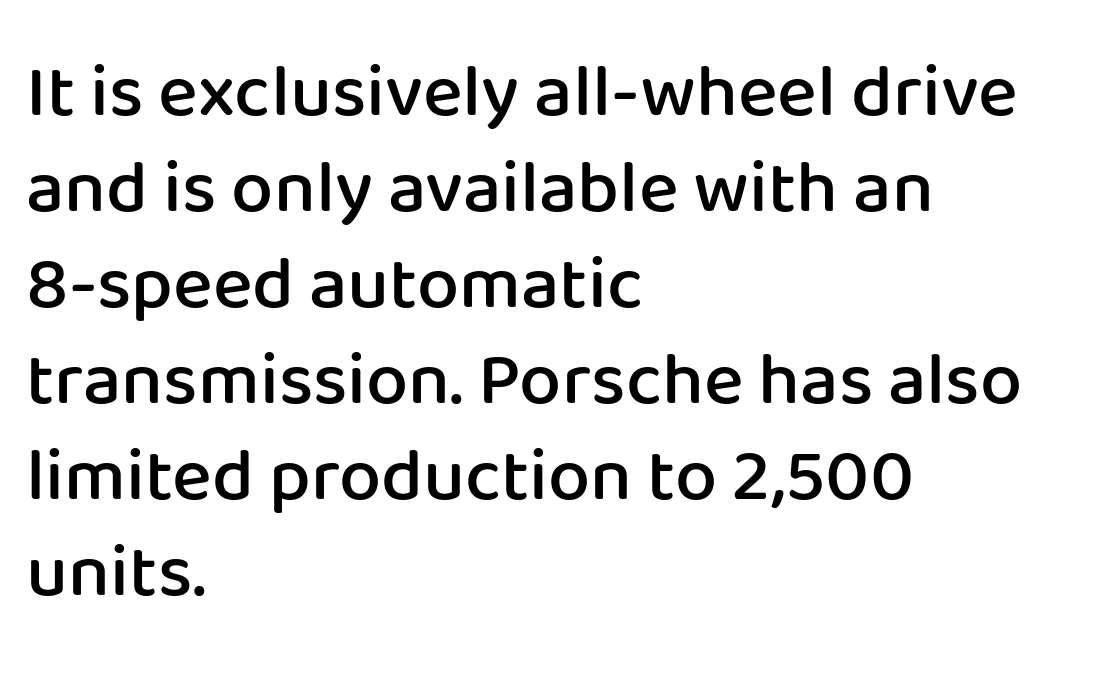
{"serif": "no", "italic": "no", "bold": "semi", "weight": "semibold", "width": "normal", "stroke_contrast": "low", "x_height": "medium", "monospaced": "no", "underline": "no", "align": "left", "line_spacing": "normal", "line_spacing_ratio": 1.28, "letter_spacing": "normal", "letter_spacing_em": 0.0, "glyph_px": 75}
